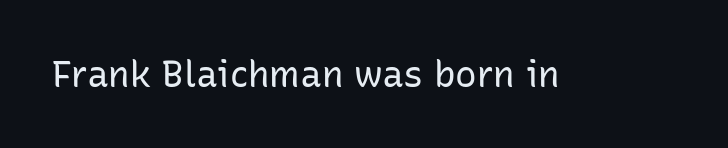
Is this a fixed-width face? No — the glyphs have proportional, varying widths. Vertical strokes here are truly vertical. Glance below the letters and you will spot only blank space. The face used here is a sans, in the tradition of grotesques and geometrics. The face looks like a standard text weight, possibly lighter. Short note: letters normally spaced.
